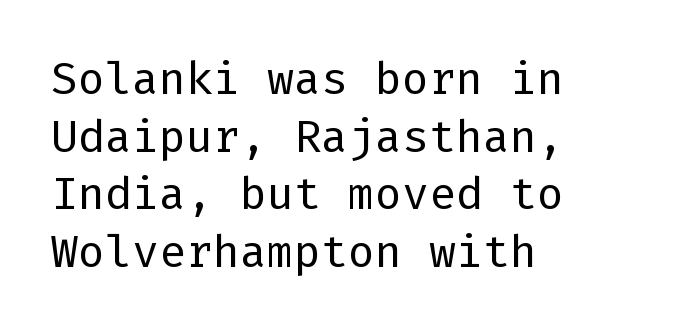
Q: Is the text bold? A: No.
Q: Is the text italic (slanted)? A: No, it is upright.
Q: Is the typeface a serif or a sans-serif typeface? A: Sans-serif.
Q: Is the text underlined? A: No.
Q: How is the paragraph aligned? A: Left-aligned.
Q: Is the spacing between letters normal or unusually wide? A: Normal.
Q: Is the spacing between lines tight, normal or loose? A: Normal.
Q: Width (condensed, normal, or wide)? A: Normal.
Q: Stroke contrast? A: Low.
Q: x-height? A: Medium.
